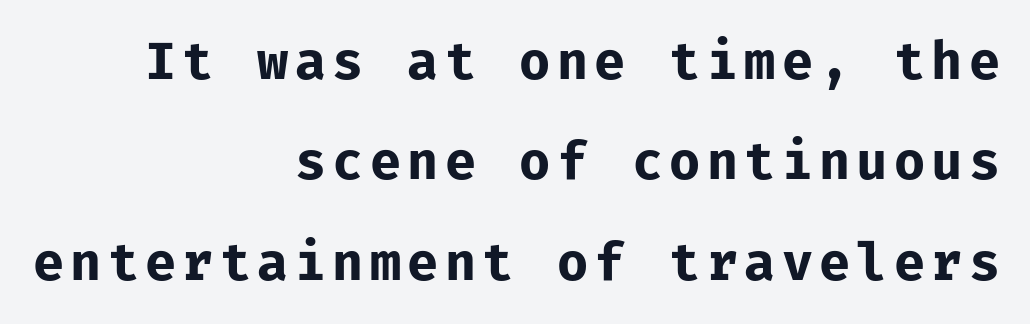
The image shows 52 px bold sans-serif type, upright, monospaced; set right-aligned, loose line spacing (1.93x), not underlined; low stroke contrast and a medium x-height.
